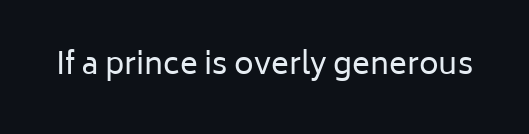
{"serif": "no", "italic": "no", "bold": "no", "weight": "regular", "width": "normal", "stroke_contrast": "low", "x_height": "medium", "monospaced": "no", "underline": "no", "letter_spacing": "normal", "letter_spacing_em": 0.0, "glyph_px": 30}
